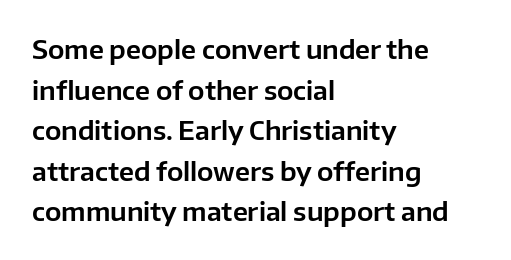
This rendering features lettering with no underline. How are the letters spaced? Ordinarily, with no added tracking. The setting favours the left margin, as ordinary paragraphs usually do. Does the lettering tilt? It doesn't — this is upright. Summary of vertical rhythm: regular, with standard interline spacing.
